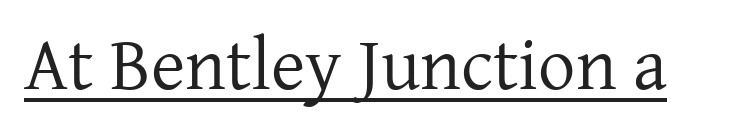
The image shows 74 px regular-weight serif type, upright; set normal letter spacing, underlined; low stroke contrast and a medium x-height.
